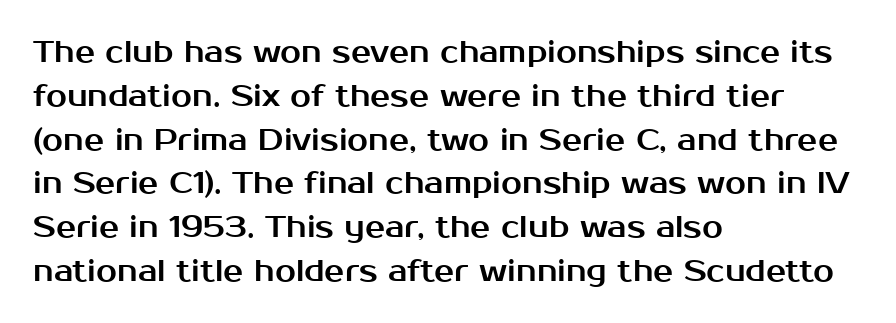
The image shows 30 px sans-serif type, upright; set left-aligned, normal line spacing (1.46x), normal letter spacing, not underlined; medium stroke contrast and a medium x-height.
